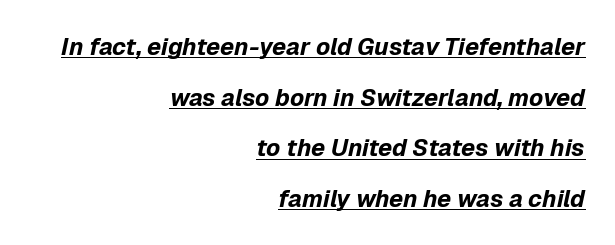
The image shows 24 px bold type, italic (leaning right); set right-aligned, loose line spacing (2.11x), normal letter spacing, underlined.
